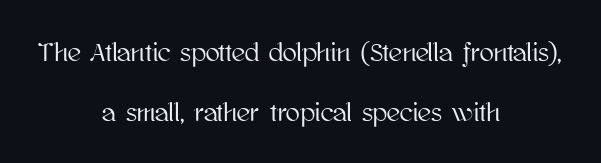
The image shows 26 px text type, upright; set centered, loose line spacing (2.32x), normal letter spacing, not underlined.
